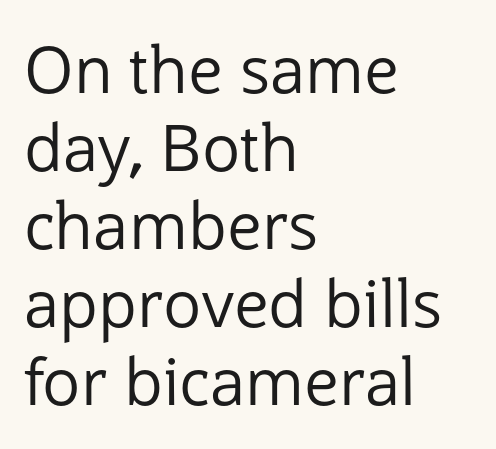
{"serif": "no", "italic": "no", "bold": "no", "weight": "regular", "width": "normal", "stroke_contrast": "low", "x_height": "medium", "monospaced": "no", "underline": "no", "align": "left", "line_spacing_ratio": 1.22, "letter_spacing": "normal", "letter_spacing_em": 0.0, "glyph_px": 64}
